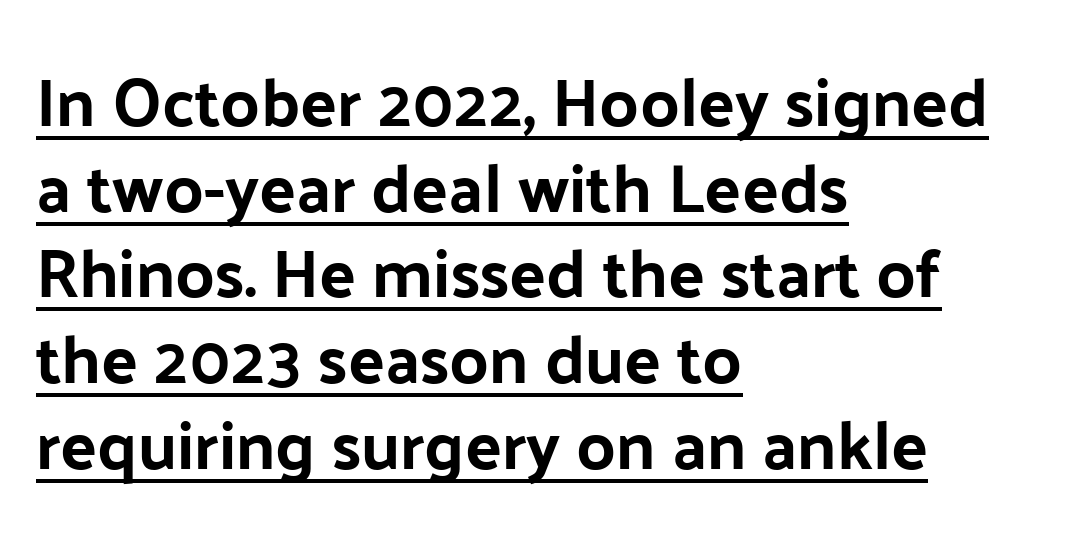
This sample has the flowing, uneven cadence of proportional lettering. All the whitespace from short lines collects on the right. The font's upright variant was chosen for this text. The block of text has a typical density, with ordinary space between rows. The specimen includes a rule beneath the text block's lines.
